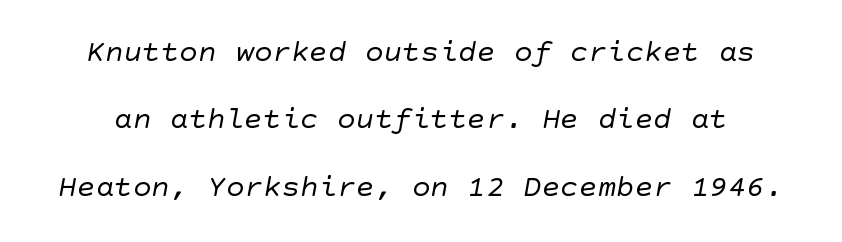
{"serif": "no", "bold": "no", "weight": "regular", "width": "normal", "stroke_contrast": "low", "x_height": "large", "underline": "no", "line_spacing": "loose", "line_spacing_ratio": 2.17, "letter_spacing": "normal", "letter_spacing_em": 0.0, "glyph_px": 31}
